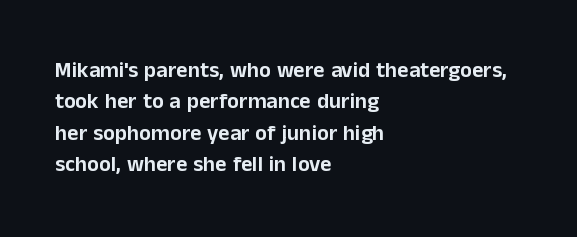
The image shows 22 px text type, upright; set left-aligned, normal line spacing (1.43x), normal letter spacing, not underlined.
